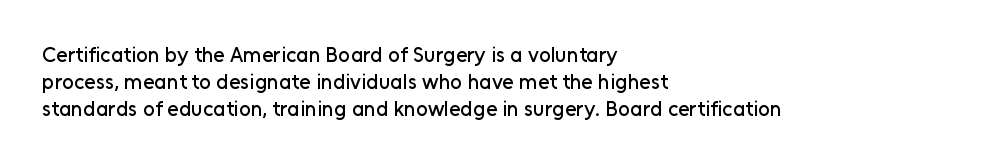
The image shows 21 px text type, upright; set left-aligned, normal line spacing (1.28x), normal letter spacing, not underlined.
